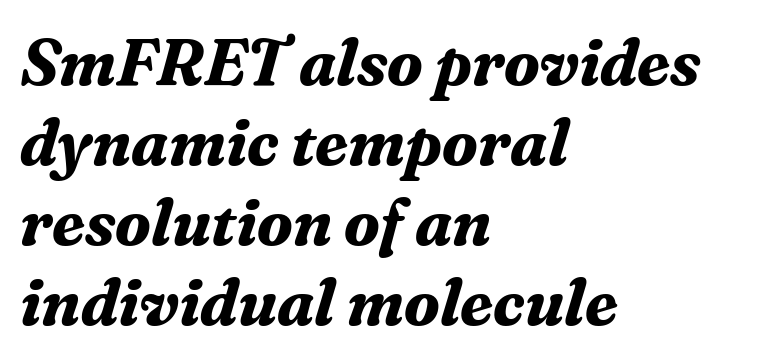
Horizontal alignment here is leftward, the default for most running prose. Nobody drew a line under any word here. The letters sit at their default tracking, neither squeezed nor spread. Look at the stroke-to-counter ratio: heavy, a bold. Slant detected: the letters are inclined. Is this a fixed-width face? No — the glyphs have proportional, varying widths.
